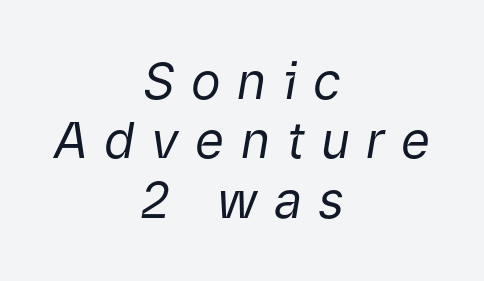
{"italic": "yes", "lean": "right", "slant_degrees": 9, "bold": "no", "weight": "regular", "width": "normal", "stroke_contrast": "low", "x_height": "medium", "monospaced": "no", "underline": "no", "align": "center", "line_spacing_ratio": 1.19, "letter_spacing": "wide", "letter_spacing_em": 0.33, "glyph_px": 50}
